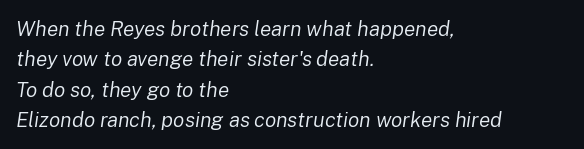
{"italic": "yes", "lean": "right", "slant_degrees": 8, "bold": "no", "underline": "no", "align": "left", "line_spacing": "normal", "line_spacing_ratio": 1.45, "letter_spacing": "normal", "letter_spacing_em": 0.0, "glyph_px": 21}
